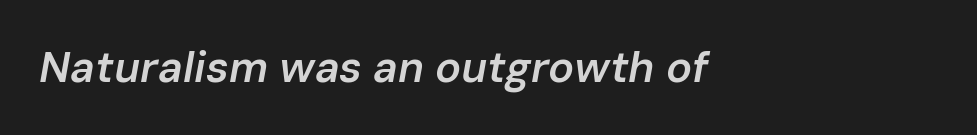
Q: Is the text bold? A: Semi-bold.
Q: Is the text italic (slanted)? A: Yes, it leans right by about 10 degrees.
Q: Is the text underlined? A: No.
Q: How is the paragraph aligned? A: Left-aligned.
Q: Is the spacing between letters normal or unusually wide? A: Normal.
Q: Width (condensed, normal, or wide)? A: Normal.
Q: Stroke contrast? A: Low.
Q: x-height? A: Medium.
Q: Monospaced? A: No.
